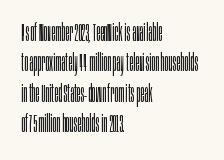
The image shows 24 px text type, upright; set left-aligned, normal line spacing (1.27x), normal letter spacing, not underlined.
